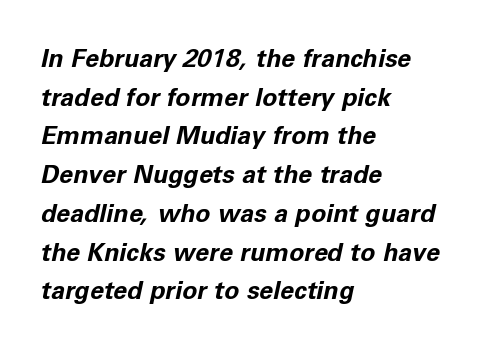
{"italic": "yes", "lean": "right", "slant_degrees": 11, "bold": "yes", "underline": "no", "align": "left", "line_spacing": "normal", "line_spacing_ratio": 1.55, "letter_spacing": "normal", "letter_spacing_em": 0.0, "glyph_px": 25}
